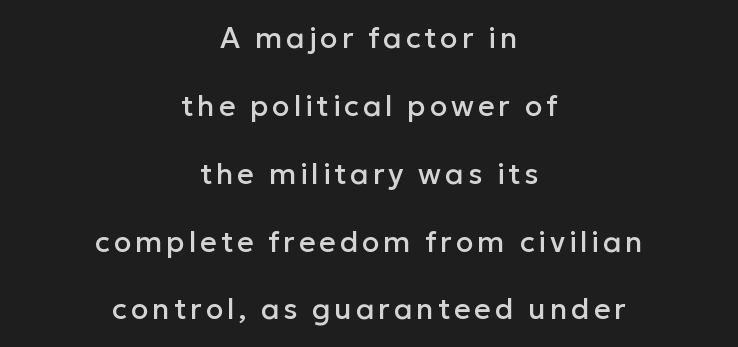
Letterform terminals end flat and unadorned throughout the passage. Spacing verdict: proportional, widths tailored to each character. The leading is generous, giving the passage an open texture. Compared with a flush-left layout, this one balances lines on the center instead.
